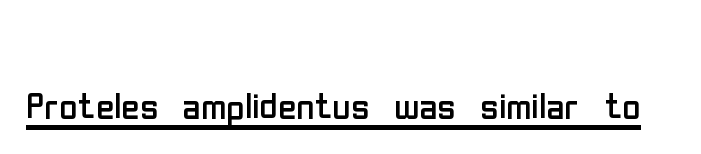
The image shows 50 px regular-weight, condensed sans-serif type, upright; set normal letter spacing, underlined; low stroke contrast and a medium x-height.
